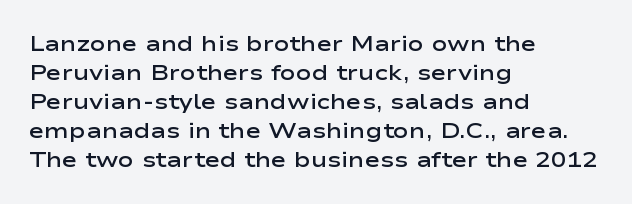
Q: Is the text bold? A: Semi-bold.
Q: Is the text italic (slanted)? A: No, it is upright.
Q: Is the text underlined? A: No.
Q: How is the paragraph aligned? A: Left-aligned.
Q: Is the spacing between letters normal or unusually wide? A: Normal.
Q: Is the spacing between lines tight, normal or loose? A: Normal.
